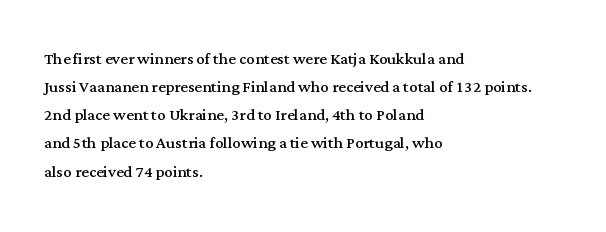
Q: Is the text bold? A: No.
Q: Is the text italic (slanted)? A: No, it is upright.
Q: Is the text underlined? A: No.
Q: How is the paragraph aligned? A: Left-aligned.
Q: Is the spacing between letters normal or unusually wide? A: Normal.
Q: Is the spacing between lines tight, normal or loose? A: Normal.
